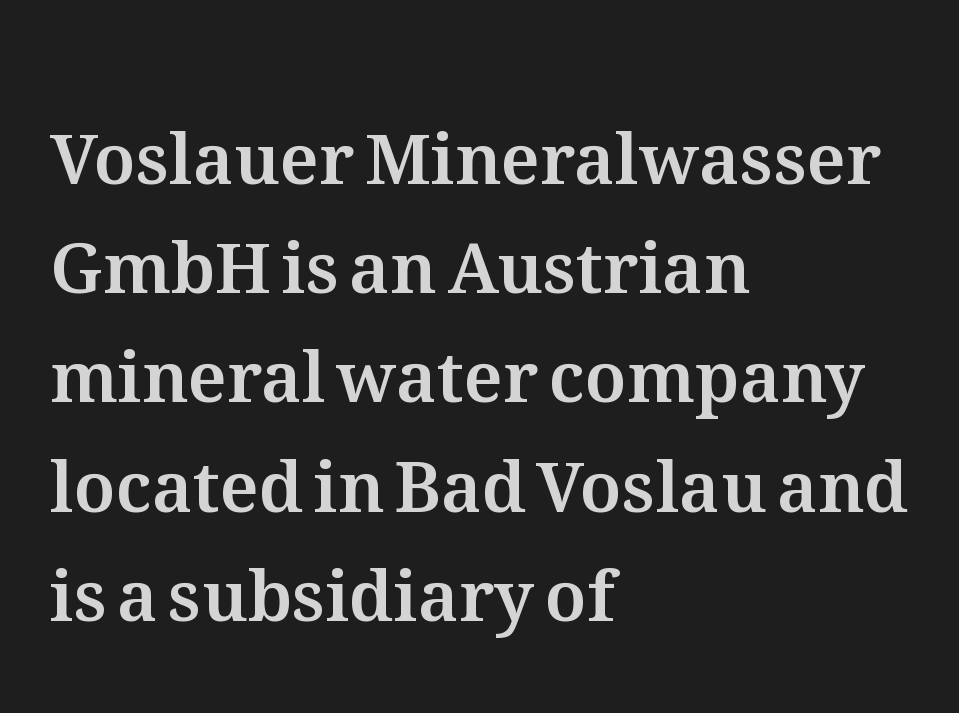
Is this a fixed-width face? No — the glyphs have proportional, varying widths. Unlike italic type, these characters show no tilt at all. Which margin do the lines hug? The left one — the right edge is uneven. This sample keeps an unexceptional amount of space between lines. The zone under the glyphs is completely vacant.
